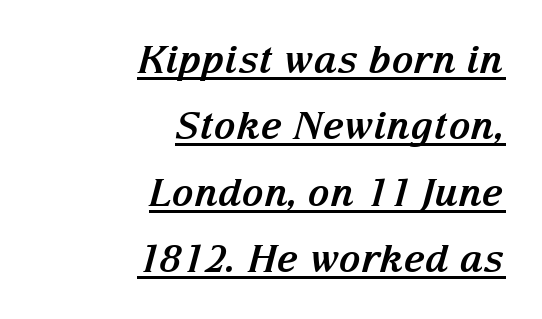
Q: Is the text bold? A: Yes.
Q: Is the text italic (slanted)? A: Yes, it leans right by about 15 degrees.
Q: Is the typeface a serif or a sans-serif typeface? A: Serif.
Q: Is the text underlined? A: Yes.
Q: How is the paragraph aligned? A: Right-aligned.
Q: Is the spacing between letters normal or unusually wide? A: Normal.
Q: Width (condensed, normal, or wide)? A: Normal.
Q: Stroke contrast? A: Medium.
Q: x-height? A: Medium.
Q: Monospaced? A: No.
